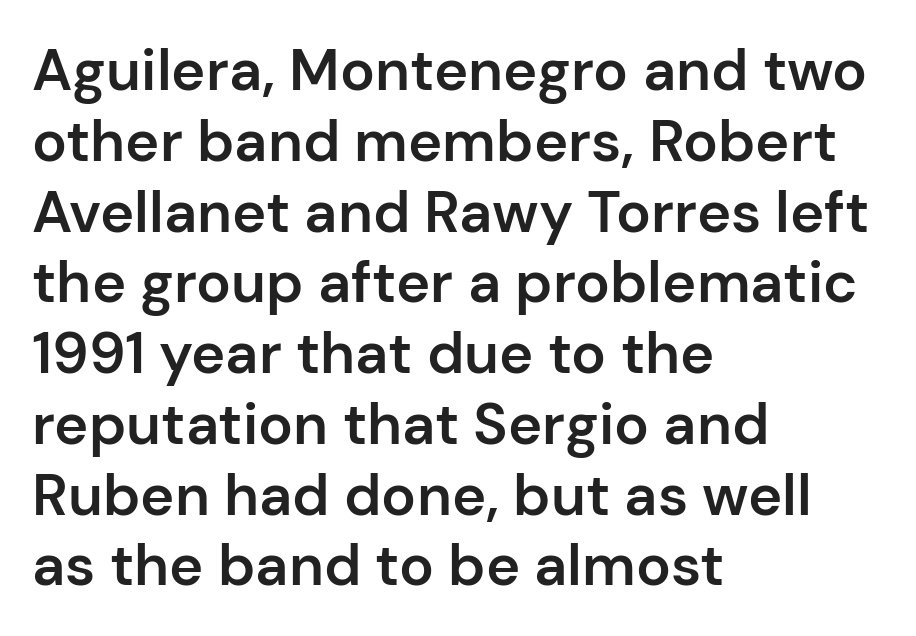
The image shows 58 px semibold sans-serif type, upright; set left-aligned, line spacing 1.22x, normal letter spacing, not underlined; low stroke contrast and a medium x-height.
